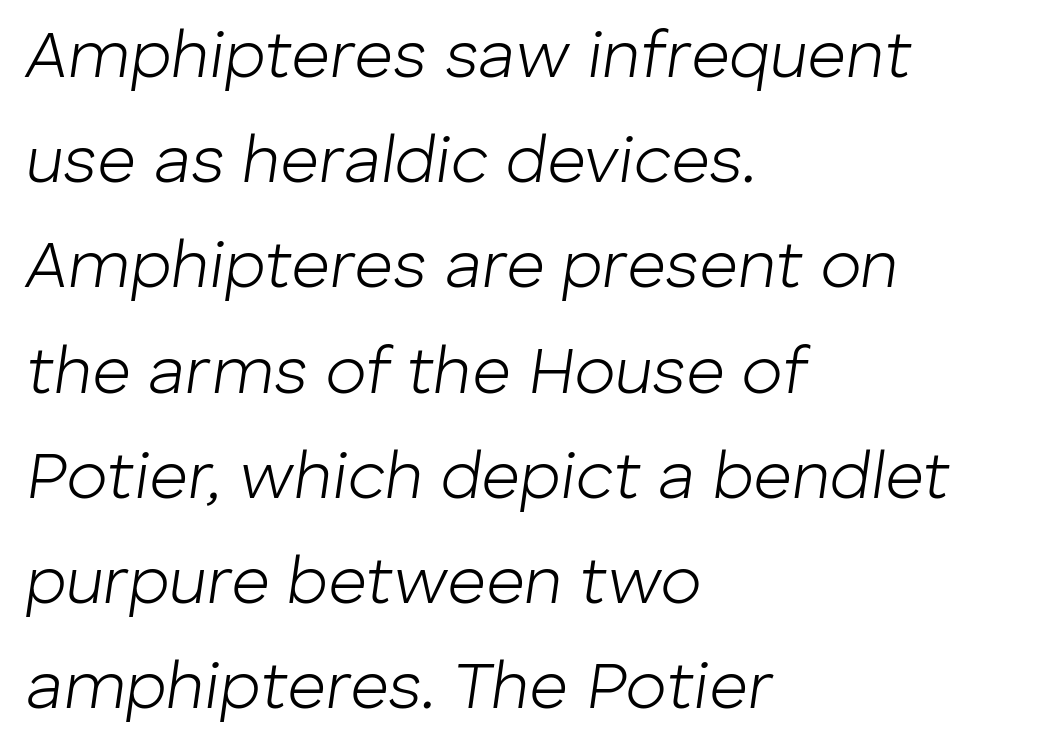
{"italic": "yes", "lean": "right", "slant_degrees": 8, "bold": "no", "weight": "light", "width": "normal", "stroke_contrast": "low", "x_height": "medium", "monospaced": "no", "underline": "no", "align": "left", "line_spacing": "normal", "line_spacing_ratio": 1.57, "letter_spacing": "normal", "letter_spacing_em": 0.0, "glyph_px": 67}
